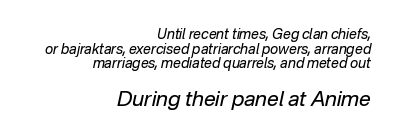
If you squint, the bottom block still reads clearly — it's the larger of the two. Tightly led — the rows are bunched. Line endings align vertically; line beginnings do not. You can tell it's italic because the verticals aren't actually vertical. Caption: standard tracking, unaltered.
